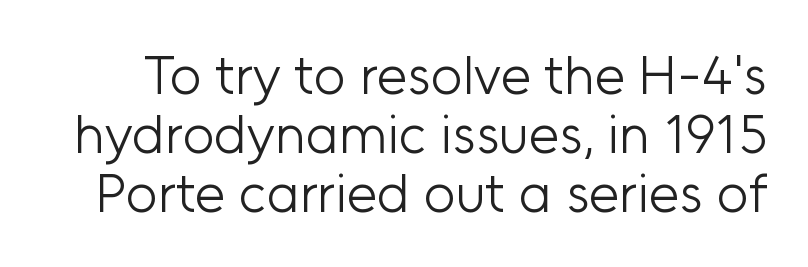
{"serif": "no", "italic": "no", "bold": "no", "weight": "light", "width": "normal", "stroke_contrast": "low", "x_height": "medium", "monospaced": "no", "underline": "no", "line_spacing": "tight", "line_spacing_ratio": 1.07, "letter_spacing": "normal", "letter_spacing_em": 0.0, "glyph_px": 55}
